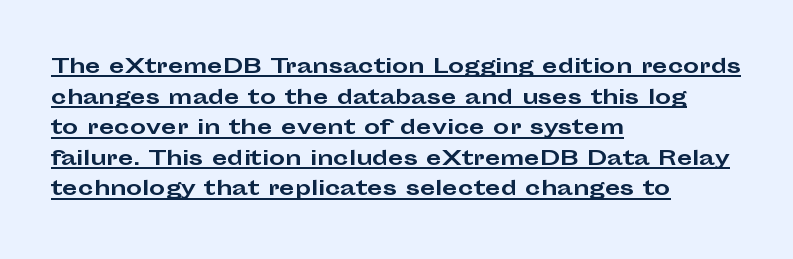
{"italic": "no", "bold": "yes", "underline": "yes", "align": "left", "line_spacing": "normal", "line_spacing_ratio": 1.53, "letter_spacing": "normal", "letter_spacing_em": 0.0, "glyph_px": 20}
